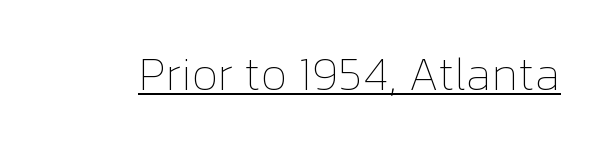
{"italic": "no", "bold": "no", "weight": "thin", "width": "normal", "stroke_contrast": "low", "x_height": "medium", "monospaced": "no", "underline": "yes", "letter_spacing": "normal", "letter_spacing_em": 0.0, "glyph_px": 47}
